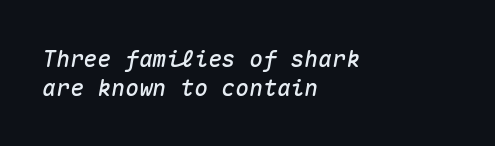
The image shows 23 px text type, italic (leaning right); set left-aligned, normal line spacing (1.25x), normal letter spacing, not underlined.
